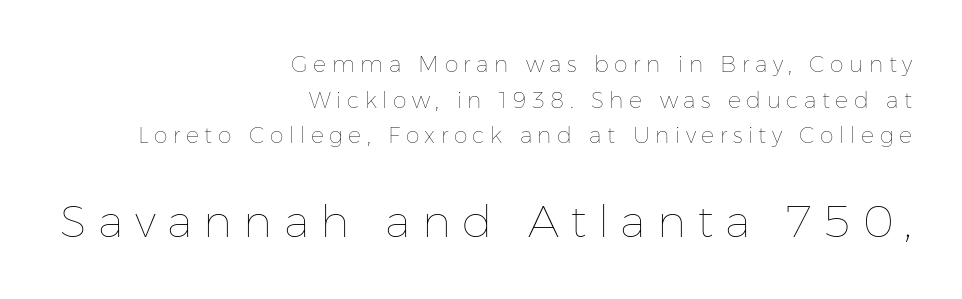
{"italic": "no", "bold": "no", "weight": "thin", "width": "normal", "stroke_contrast": "low", "x_height": "medium", "monospaced": "no", "underline": "no", "align": "right", "line_spacing": "normal", "line_spacing_ratio": 1.62, "letter_spacing": "wide", "letter_spacing_em": 0.25, "larger_block": "second", "size_ratio": 2.05, "glyph_px": 45}
